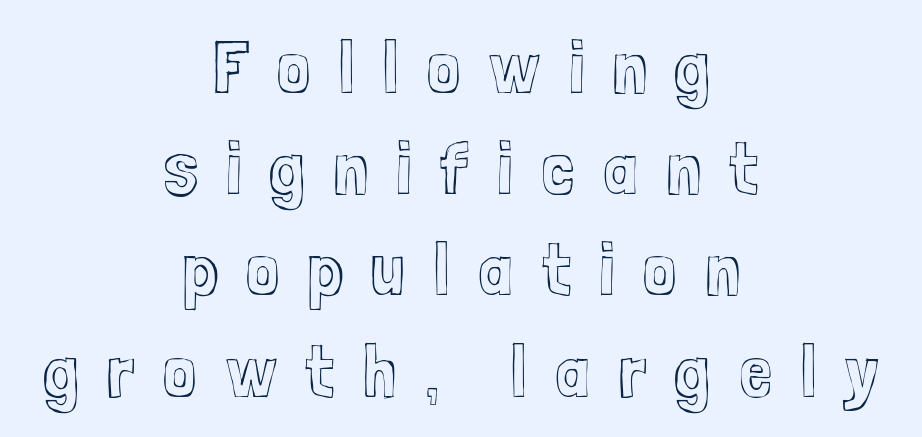
The image shows 75 px condensed type, upright; set centered, normal line spacing (1.35x), unusually wide letter spacing (+0.38 em), not underlined; a medium x-height.
